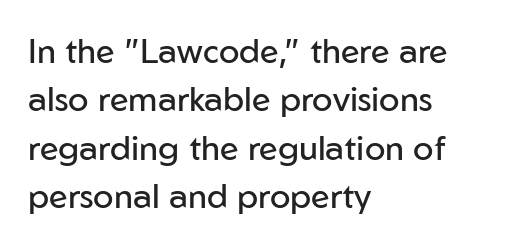
Q: Is the text bold? A: No.
Q: Is the text italic (slanted)? A: No, it is upright.
Q: Is the typeface a serif or a sans-serif typeface? A: Sans-serif.
Q: Is the text underlined? A: No.
Q: How is the paragraph aligned? A: Left-aligned.
Q: Is the spacing between letters normal or unusually wide? A: Normal.
Q: Is the spacing between lines tight, normal or loose? A: Normal.
Q: Width (condensed, normal, or wide)? A: Normal.
Q: Stroke contrast? A: Low.
Q: x-height? A: Medium.
Q: Monospaced? A: No.
